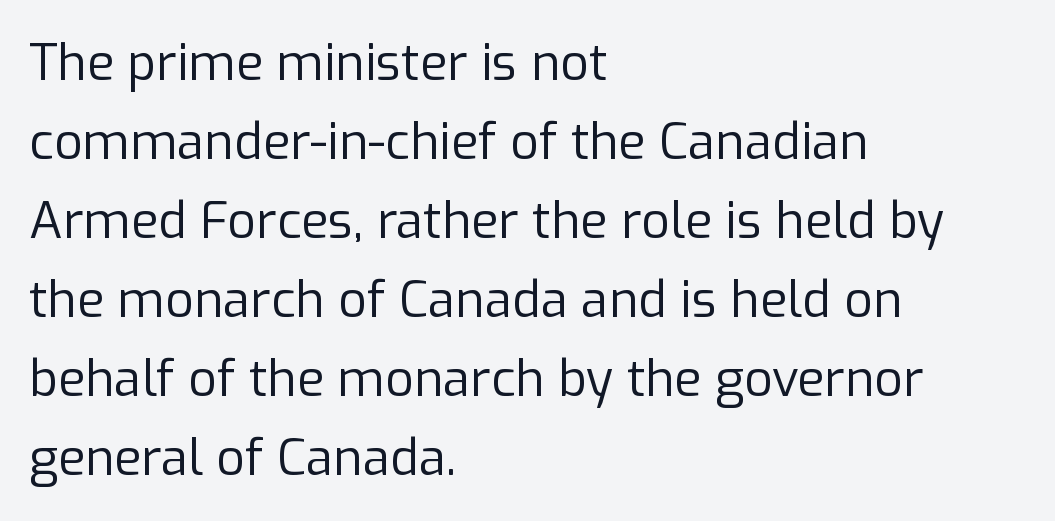
{"serif": "no", "italic": "no", "bold": "no", "weight": "regular", "width": "normal", "stroke_contrast": "low", "x_height": "medium", "monospaced": "no", "underline": "no", "align": "left", "line_spacing": "normal", "line_spacing_ratio": 1.58, "letter_spacing": "normal", "letter_spacing_em": 0.0, "glyph_px": 50}
